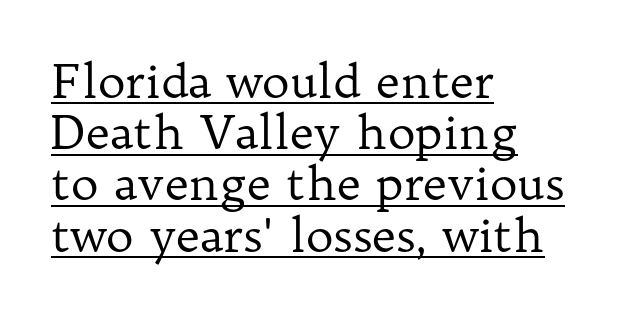
The image shows 47 px regular-weight serif type, upright; set left-aligned, tight line spacing (1.09x), normal letter spacing, underlined; low stroke contrast and a medium x-height.
